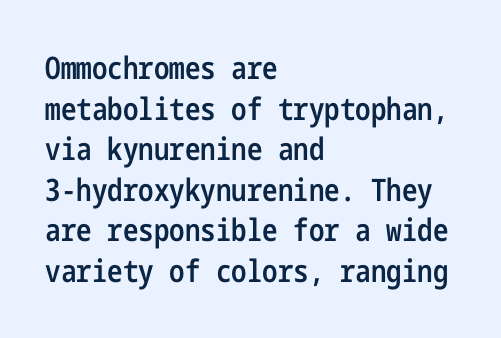
The block of text has a typical density, with ordinary space between rows. The specimen reads as upright at a glance. The space directly below the letters is spotless. Grotesque or geometric, the face here clearly has no serifs.
